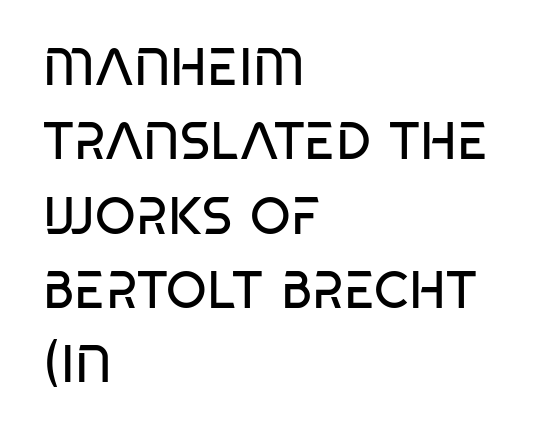
The gap between lines stays unmarked. Ink coverage per letter is moderate at most. Glyph-to-glyph distance matches everyday printed text. This block has exactly the height ordinary leading produces.
